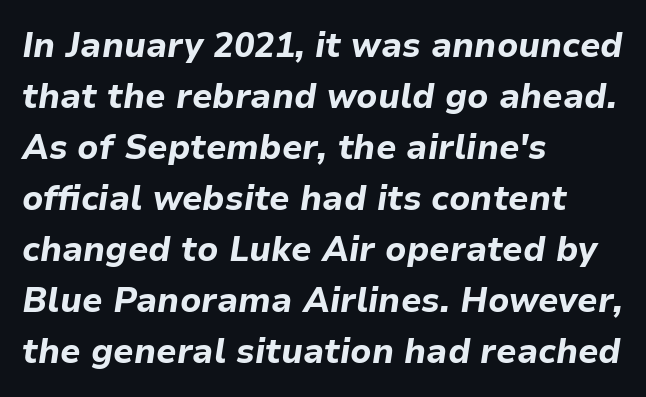
Q: Is the text bold? A: Yes.
Q: Is the text italic (slanted)? A: Yes, it leans right by about 9 degrees.
Q: Is the text underlined? A: No.
Q: How is the paragraph aligned? A: Left-aligned.
Q: Is the spacing between letters normal or unusually wide? A: Normal.
Q: Is the spacing between lines tight, normal or loose? A: Normal.
Q: Width (condensed, normal, or wide)? A: Normal.
Q: Stroke contrast? A: Low.
Q: x-height? A: Medium.
Q: Monospaced? A: No.
